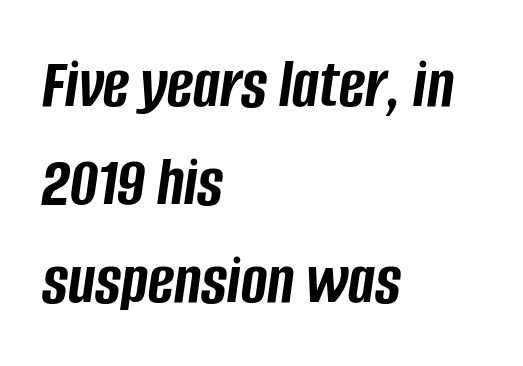
The image shows 71 px semibold, condensed type, italic (leaning right); set left-aligned, normal line spacing (1.38x), normal letter spacing, not underlined; low stroke contrast and a large x-height.
